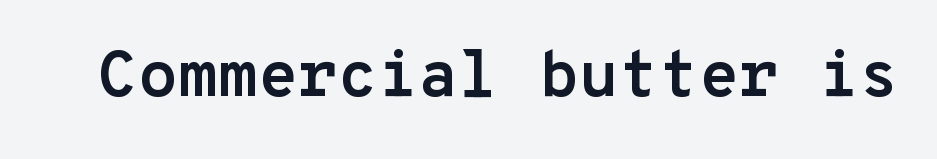
In terms of weight, the rendering is a true, heavy bold. Underline: absent. Glyph-to-glyph distance matches everyday printed text. Looks like terminal output: every glyph gets an equal slot. The font family rendered here belongs to the sans-serif group. This is roman type, the default non-slanted kind.
